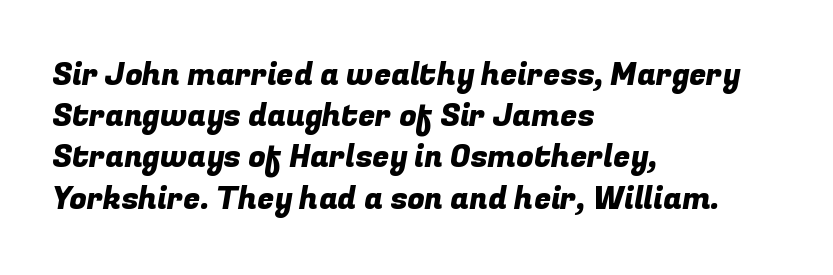
{"serif": "no", "width": "normal", "stroke_contrast": "low", "x_height": "medium", "monospaced": "no", "underline": "no", "align": "left", "line_spacing": "normal", "line_spacing_ratio": 1.33, "letter_spacing": "normal", "letter_spacing_em": 0.0, "glyph_px": 31}
